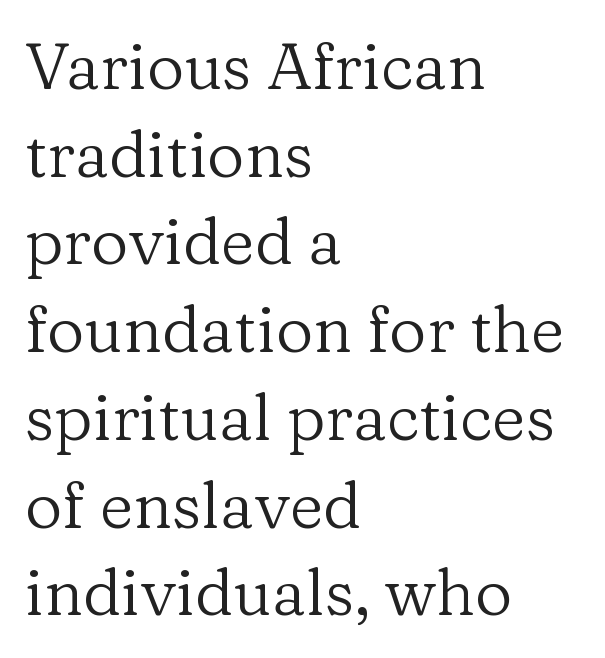
The image shows 65 px regular-weight serif type, upright; set left-aligned, normal line spacing (1.35x), normal letter spacing, not underlined; low stroke contrast and a medium x-height.
